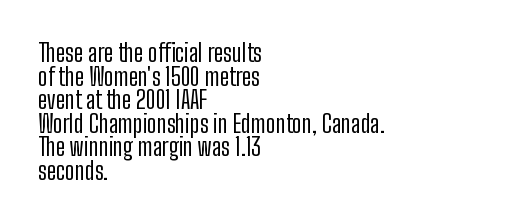
The image shows 24 px text type, upright; set left-aligned, tight line spacing (0.98x), normal letter spacing, not underlined.
